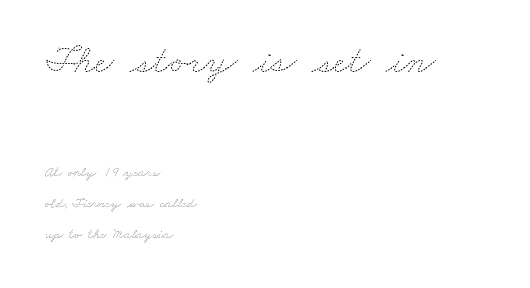
{"bold": "no", "weight": "thin", "width": "wide", "stroke_contrast": "medium", "x_height": "small", "monospaced": "no", "underline": "no", "align": "left", "line_spacing": "loose", "line_spacing_ratio": 2.22, "letter_spacing": "normal", "letter_spacing_em": 0.0, "larger_block": "first", "size_ratio": 2.86, "glyph_px": 40}
